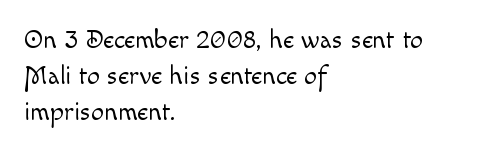
Q: Is the text bold? A: No.
Q: Is the text italic (slanted)? A: No, it is upright.
Q: Is the text underlined? A: No.
Q: How is the paragraph aligned? A: Left-aligned.
Q: Is the spacing between letters normal or unusually wide? A: Normal.
Q: Is the spacing between lines tight, normal or loose? A: Normal.
